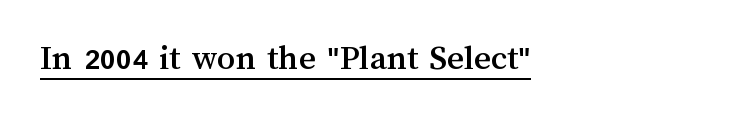
The image shows 36 px text type, upright; set left-aligned, normal letter spacing, underlined; medium stroke contrast and a medium x-height.
